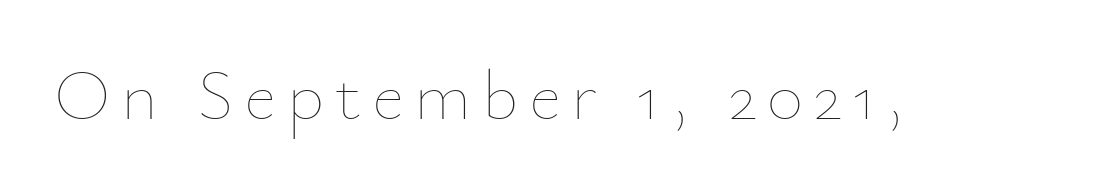
{"italic": "no", "bold": "no", "weight": "thin", "width": "normal", "stroke_contrast": "low", "x_height": "small", "monospaced": "no", "underline": "no", "glyph_px": 71}
